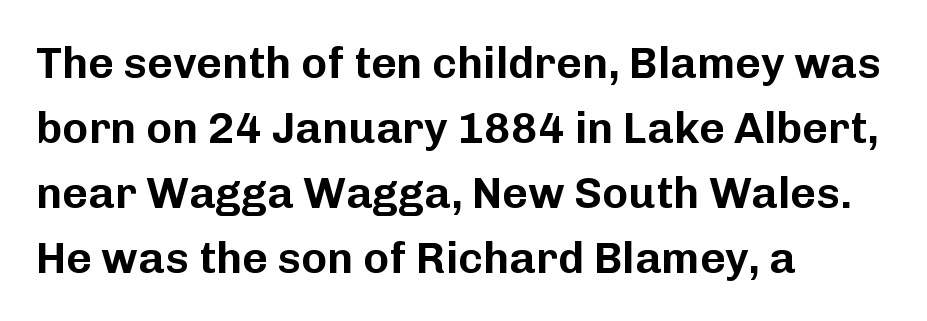
Check where the strokes stop: nothing finishes them off — pure sans. Is there much room between lines? A standard amount, neither cramped nor airy. Rendered with straight, roman letterforms. Leftover space on each line is placed entirely after the last word. The glyphs are unaccompanied by any horizontal stroke below them. These lines keep a tight, regular rhythm from letter to letter.
